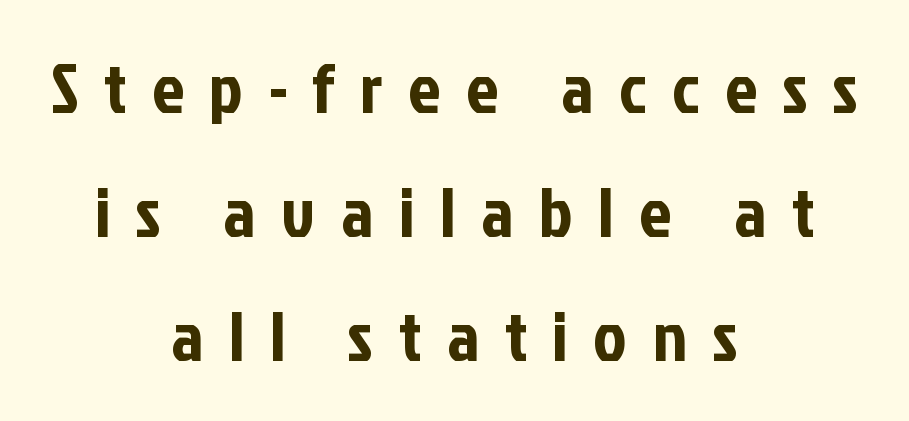
{"serif": "no", "italic": "no", "width": "condensed", "stroke_contrast": "low", "x_height": "medium", "monospaced": "no", "underline": "no", "align": "center", "line_spacing_ratio": 1.75, "letter_spacing": "wide", "letter_spacing_em": 0.36, "glyph_px": 71}
